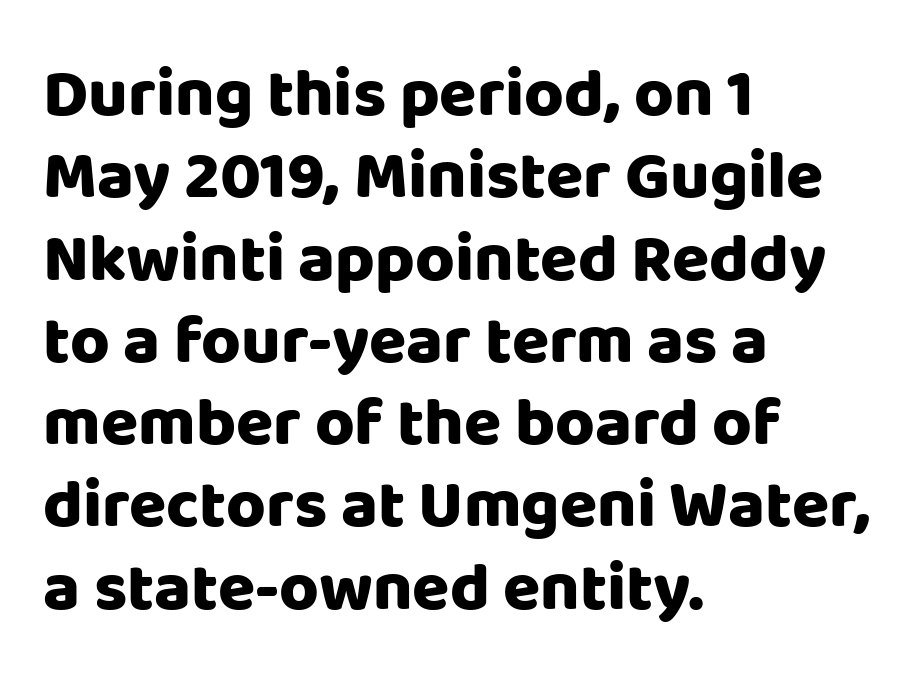
The image shows 68 px heavy sans-serif type, upright; set left-aligned, line spacing 1.21x, normal letter spacing, not underlined; low stroke contrast and a large x-height.
